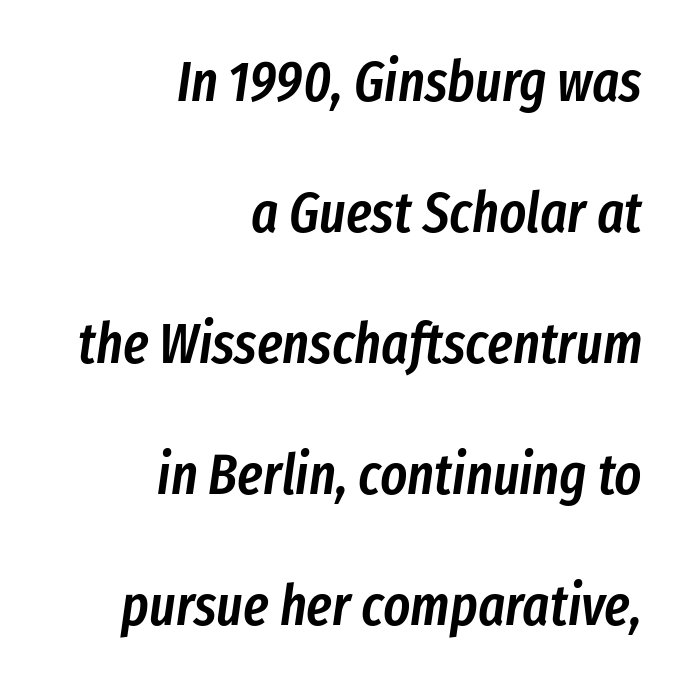
The image shows 57 px semibold, condensed type, italic (leaning right); set right-aligned, loose line spacing (2.3x), normal letter spacing, not underlined; low stroke contrast and a medium x-height.
